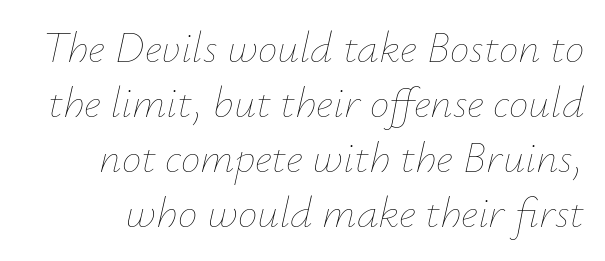
Q: Is the text bold? A: No.
Q: Is the text italic (slanted)? A: Yes, it leans right by about 12 degrees.
Q: Is the text underlined? A: No.
Q: Is the spacing between letters normal or unusually wide? A: Normal.
Q: Is the spacing between lines tight, normal or loose? A: Normal.
Q: Width (condensed, normal, or wide)? A: Normal.
Q: Stroke contrast? A: Low.
Q: x-height? A: Small.
Q: Monospaced? A: No.
